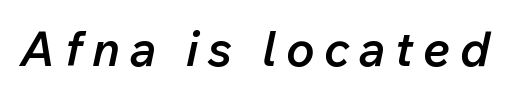
The image shows 48 px semibold type, italic (leaning right); set unusually wide letter spacing (+0.2 em), not underlined; low stroke contrast and a medium x-height.
